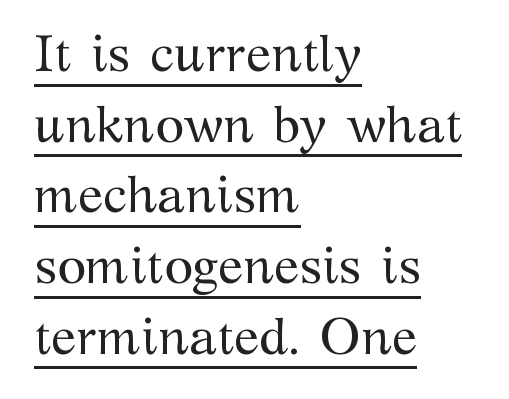
Q: Is the text bold? A: No.
Q: Is the text italic (slanted)? A: No, it is upright.
Q: Is the typeface a serif or a sans-serif typeface? A: Serif.
Q: Is the text underlined? A: Yes.
Q: How is the paragraph aligned? A: Left-aligned.
Q: Is the spacing between letters normal or unusually wide? A: Normal.
Q: Is the spacing between lines tight, normal or loose? A: Normal.
Q: Width (condensed, normal, or wide)? A: Normal.
Q: Stroke contrast? A: Medium.
Q: x-height? A: Medium.
Q: Monospaced? A: No.
